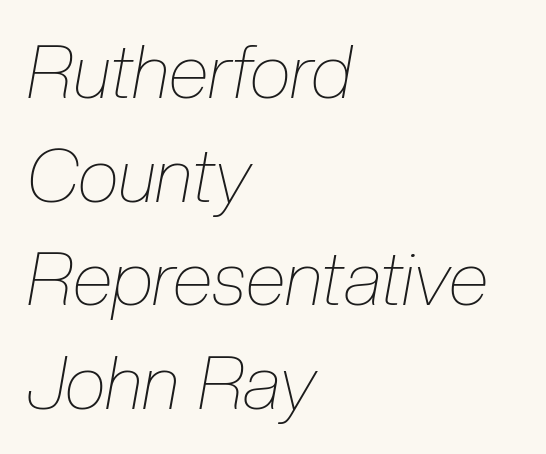
{"italic": "yes", "lean": "right", "slant_degrees": 10, "bold": "no", "weight": "thin", "width": "condensed", "stroke_contrast": "low", "x_height": "medium", "monospaced": "no", "underline": "no", "align": "left", "line_spacing": "normal", "line_spacing_ratio": 1.4, "letter_spacing": "normal", "letter_spacing_em": 0.0, "glyph_px": 74}
